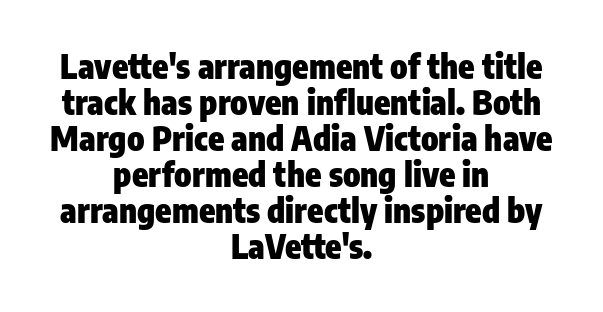
Honestly, the rows look squashed on top of each other. In terms of letterform style, serifs are entirely absent. Its strokes are broad and dark, the hallmark of bold type. Compared with a flush-left layout, this one balances lines on the center instead.
